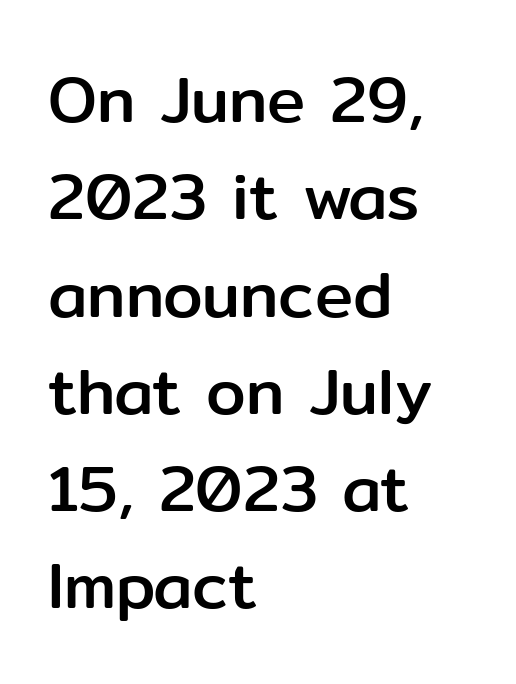
The image shows 64 px sans-serif type, upright; set left-aligned, normal line spacing (1.52x), normal letter spacing, not underlined; low stroke contrast and a medium x-height.
